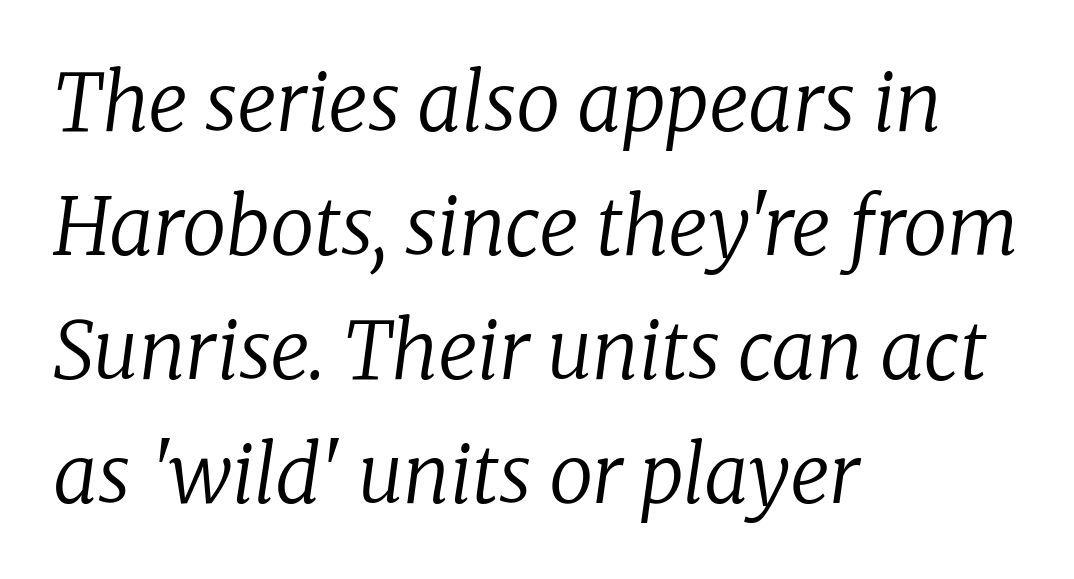
The image shows 79 px regular-weight serif type, italic (leaning right); set left-aligned, normal line spacing (1.57x), normal letter spacing, not underlined; low stroke contrast and a medium x-height.
